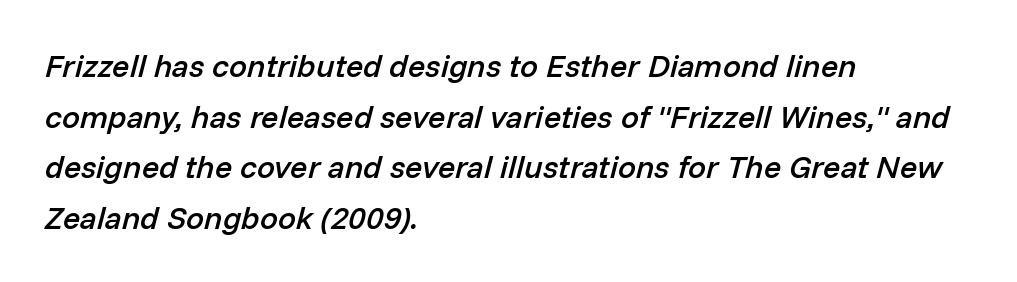
The image shows 32 px semibold type, italic (leaning right); set left-aligned, normal line spacing (1.58x), normal letter spacing, not underlined; low stroke contrast and a medium x-height.
